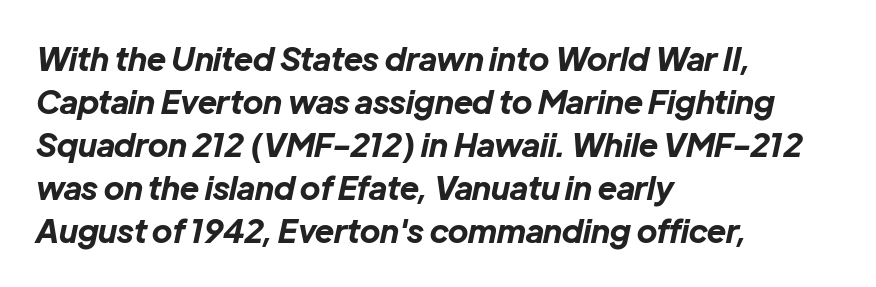
The image shows 32 px bold type, italic (leaning right); set left-aligned, normal line spacing (1.34x), normal letter spacing, not underlined; low stroke contrast and a medium x-height.
